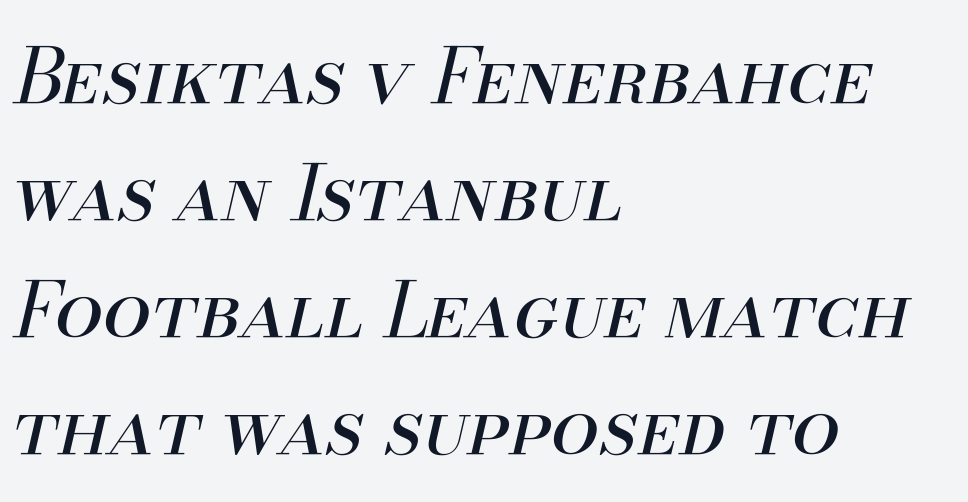
The characters are drawn with everyday or finer stroke widths. Every row of glyphs begins at an identical x-position on the left. Rule under the text: the space is simply empty. Characters follow at the spacing the type designer built in.
